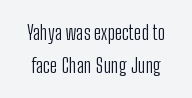
{"italic": "no", "bold": "no", "underline": "no", "line_spacing": "normal", "line_spacing_ratio": 1.65, "letter_spacing": "normal", "letter_spacing_em": 0.0, "glyph_px": 20}
